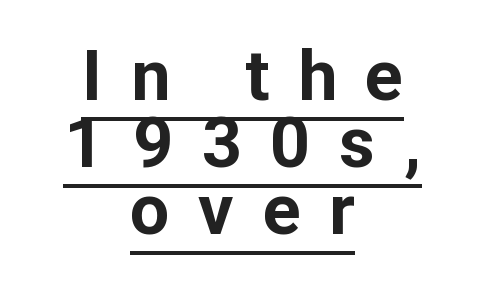
Notice how descenders almost collide with the ascenders below — that's tight leading. No feet cap the strokes, marking this as sans-serif type. The font is running at its bold setting. Does a line run under the words? Yes, clearly.
